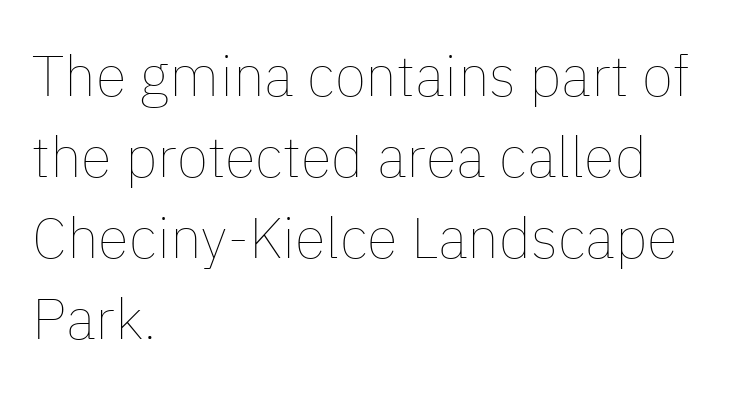
Here the designer chose a conventional face with non-uniform glyph widths. The typesetter chose a ragged-right arrangement here. The zone under the glyphs is completely vacant. The font's upright variant was chosen for this text. These lines keep a tight, regular rhythm from letter to letter.
